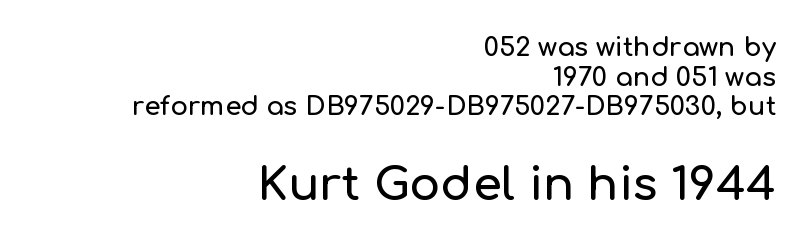
Q: Is the text italic (slanted)? A: No, it is upright.
Q: Is the typeface a serif or a sans-serif typeface? A: Sans-serif.
Q: Is the text underlined? A: No.
Q: How is the paragraph aligned? A: Right-aligned.
Q: Is the spacing between letters normal or unusually wide? A: Normal.
Q: Is the spacing between lines tight, normal or loose? A: Tight.
Q: Which block of text is set in a larger size, the first (top) or the second (bottom)? A: The second (bottom) one.
Q: Width (condensed, normal, or wide)? A: Normal.
Q: Stroke contrast? A: Low.
Q: x-height? A: Medium.
Q: Monospaced? A: No.
